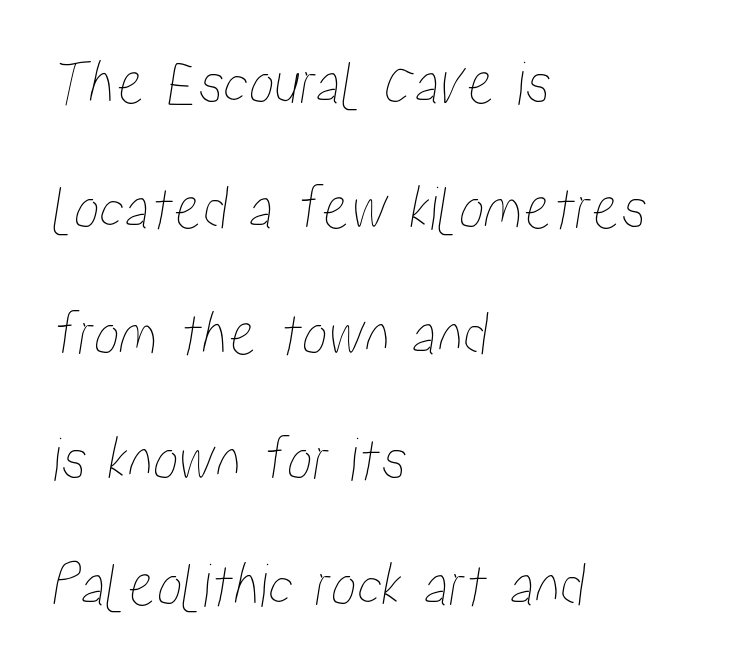
Q: Is the text underlined? A: No.
Q: How is the paragraph aligned? A: Left-aligned.
Q: Is the spacing between letters normal or unusually wide? A: Normal.
Q: Is the spacing between lines tight, normal or loose? A: Loose.
Q: Width (condensed, normal, or wide)? A: Condensed.
Q: Stroke contrast? A: Low.
Q: x-height? A: Medium.
Q: Monospaced? A: No.
